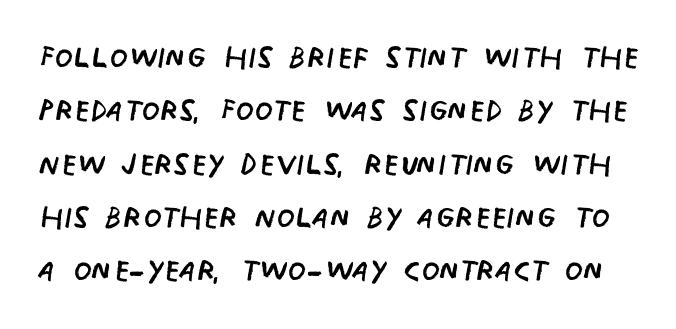
Q: Is the text bold? A: No.
Q: Is the typeface a serif or a sans-serif typeface? A: Sans-serif.
Q: Is the text underlined? A: No.
Q: Is the spacing between letters normal or unusually wide? A: Normal.
Q: Is the spacing between lines tight, normal or loose? A: Normal.
Q: Width (condensed, normal, or wide)? A: Condensed.
Q: Stroke contrast? A: Low.
Q: x-height? A: Large.
Q: Monospaced? A: No.
